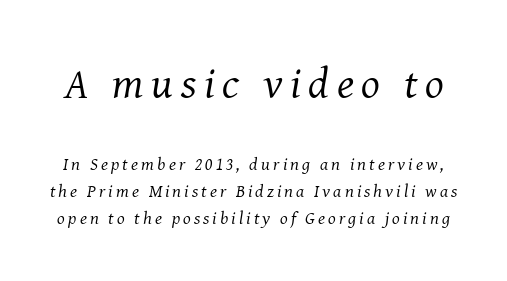
Each new line begins a customary step beneath the previous one. Note the varied advance widths — an 'i' is clearly narrower than an 'm'. The passage shown is typeset with a serif family. No chunkiness to these letters — they're not bold. The designer gave the opening block more size than the closing block.
